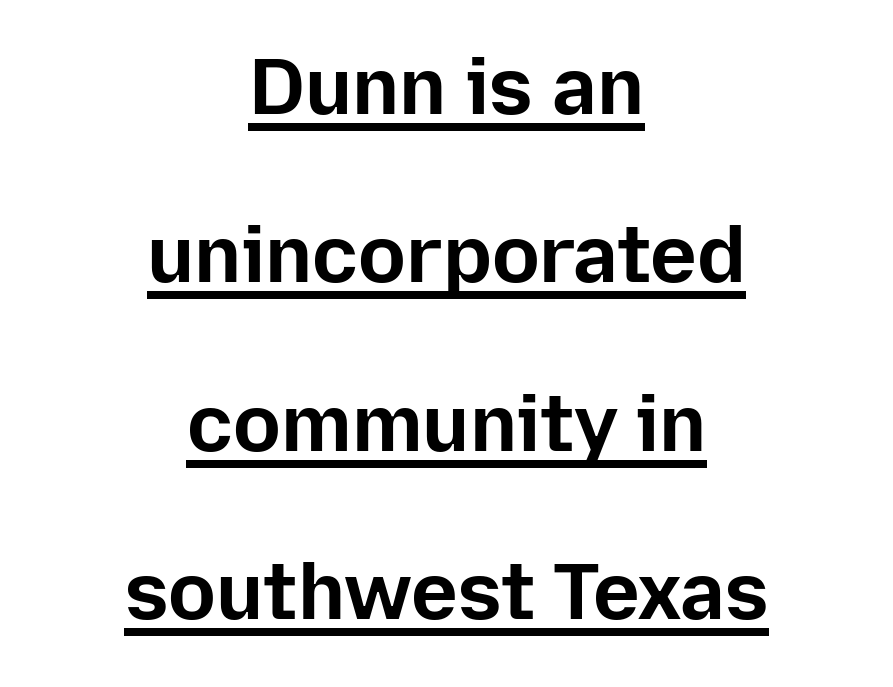
Characters follow at the spacing the type designer built in. Think of a printed novel: that variable character pitch is what you see here. Nope, no serifs anywhere on these letters. The compositor balanced each line on the midline. The vertical gap from one line to the next is large. What decoration does the sample have? An underline.
